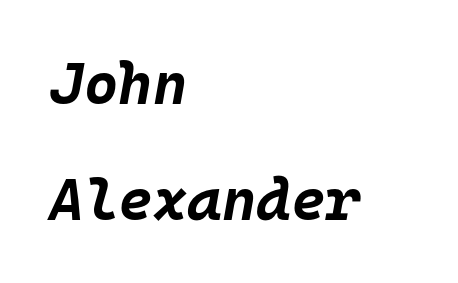
{"italic": "yes", "lean": "right", "slant_degrees": 10, "bold": "yes", "weight": "bold", "width": "normal", "stroke_contrast": "low", "x_height": "large", "monospaced": "yes", "underline": "no", "align": "left", "line_spacing": "loose", "line_spacing_ratio": 1.96, "letter_spacing": "normal", "letter_spacing_em": 0.0, "glyph_px": 59}
